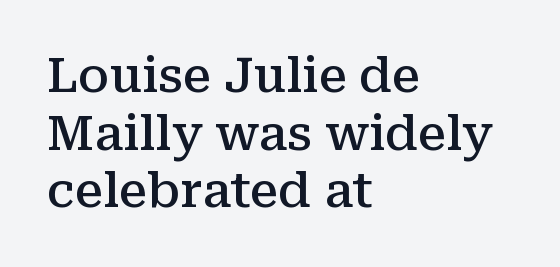
Posture: upright roman. Layout note: lines flush left. This rendering leaves character spacing at its baseline value. Slightly chunky letters — semibold, I'd say, not full bold.
